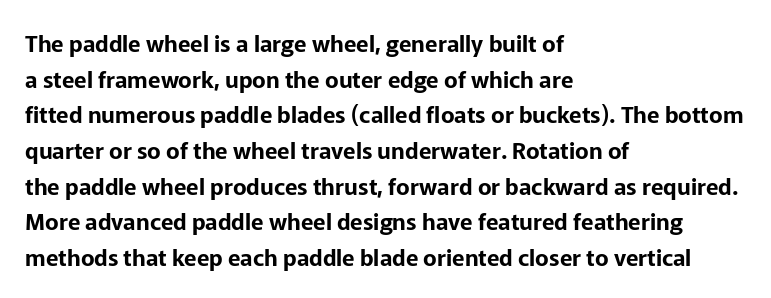
Q: Is the text italic (slanted)? A: No, it is upright.
Q: Is the text underlined? A: No.
Q: How is the paragraph aligned? A: Left-aligned.
Q: Is the spacing between letters normal or unusually wide? A: Normal.
Q: Is the spacing between lines tight, normal or loose? A: Normal.
